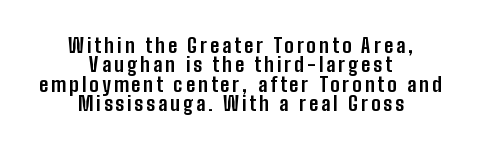
{"italic": "no", "bold": "yes", "underline": "no", "align": "center", "line_spacing": "tight", "line_spacing_ratio": 0.97, "glyph_px": 20}
